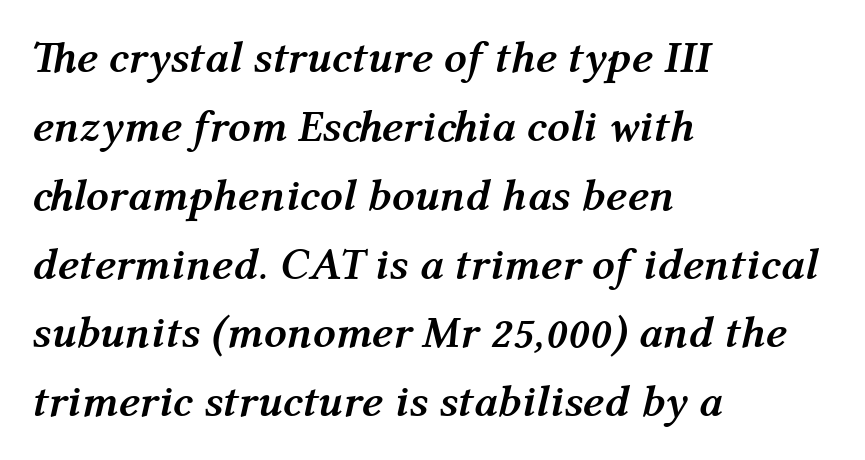
Q: Is the text bold? A: Yes.
Q: Is the text italic (slanted)? A: Yes, it leans right by about 12 degrees.
Q: Is the text underlined? A: No.
Q: How is the paragraph aligned? A: Left-aligned.
Q: Is the spacing between letters normal or unusually wide? A: Normal.
Q: Is the spacing between lines tight, normal or loose? A: Normal.
Q: Width (condensed, normal, or wide)? A: Normal.
Q: Stroke contrast? A: Medium.
Q: x-height? A: Medium.
Q: Monospaced? A: No.
